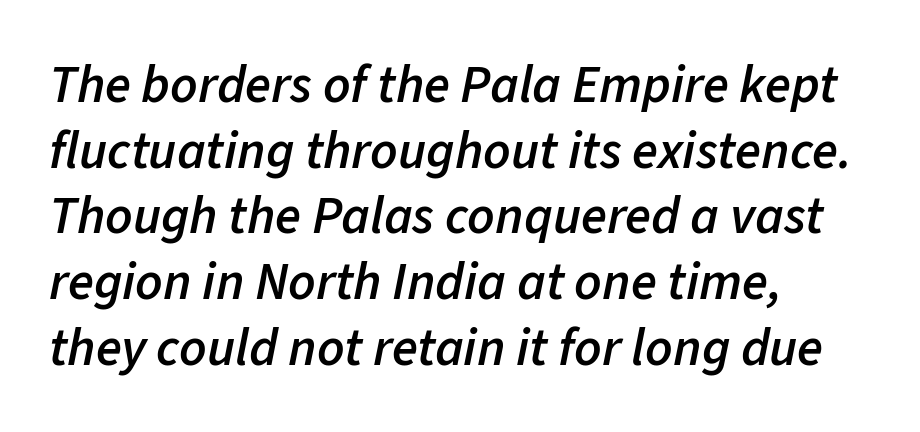
Q: Is the text bold? A: Semi-bold.
Q: Is the text italic (slanted)? A: Yes, it leans right by about 11 degrees.
Q: Is the text underlined? A: No.
Q: How is the paragraph aligned? A: Left-aligned.
Q: Is the spacing between letters normal or unusually wide? A: Normal.
Q: Width (condensed, normal, or wide)? A: Normal.
Q: Stroke contrast? A: Low.
Q: x-height? A: Medium.
Q: Monospaced? A: No.
